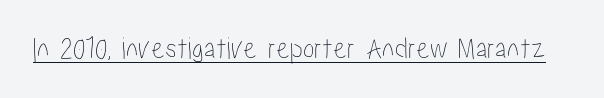
Proportional: the letters do not fall into vertical columns. The rendering uses the underline text-decoration. The type is set solid horizontally, with unmodified tracking. Posture: straight, roman, zero tilt.
